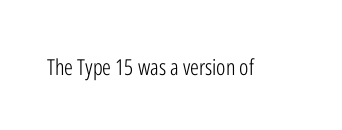
{"italic": "no", "bold": "no", "underline": "no", "letter_spacing": "normal", "letter_spacing_em": 0.0, "glyph_px": 22}
